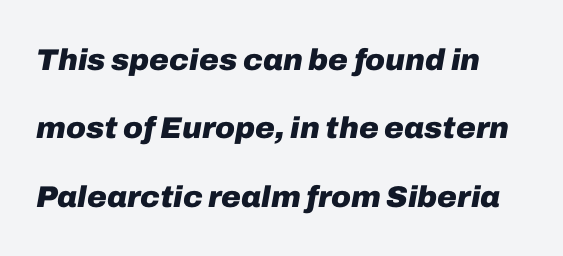
Q: Is the text bold? A: Yes.
Q: Is the text italic (slanted)? A: Yes, it leans right by about 10 degrees.
Q: Is the text underlined? A: No.
Q: Is the spacing between letters normal or unusually wide? A: Normal.
Q: Is the spacing between lines tight, normal or loose? A: Loose.
Q: Width (condensed, normal, or wide)? A: Normal.
Q: Stroke contrast? A: Low.
Q: x-height? A: Medium.
Q: Monospaced? A: No.
